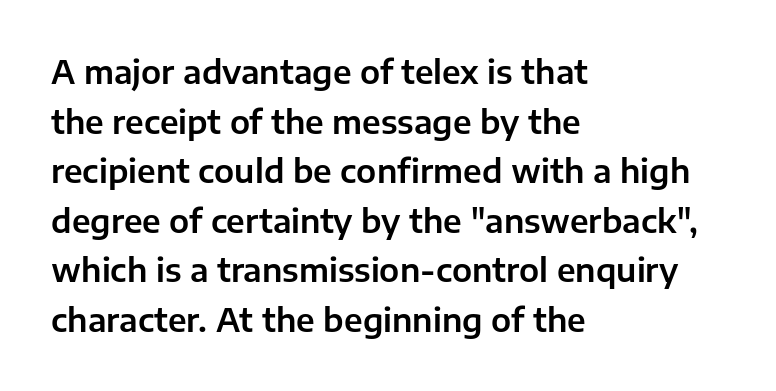
Q: Is the text italic (slanted)? A: No, it is upright.
Q: Is the typeface a serif or a sans-serif typeface? A: Sans-serif.
Q: Is the text underlined? A: No.
Q: How is the paragraph aligned? A: Left-aligned.
Q: Is the spacing between letters normal or unusually wide? A: Normal.
Q: Is the spacing between lines tight, normal or loose? A: Normal.
Q: Width (condensed, normal, or wide)? A: Normal.
Q: Stroke contrast? A: Low.
Q: x-height? A: Medium.
Q: Monospaced? A: No.
